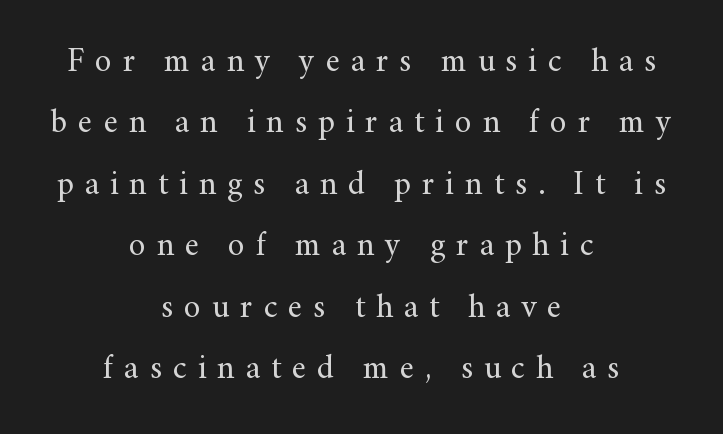
The image shows 33 px regular-weight serif type, upright; set centered, line spacing 1.86x, unusually wide letter spacing (+0.33 em), not underlined; medium stroke contrast and a small x-height.
